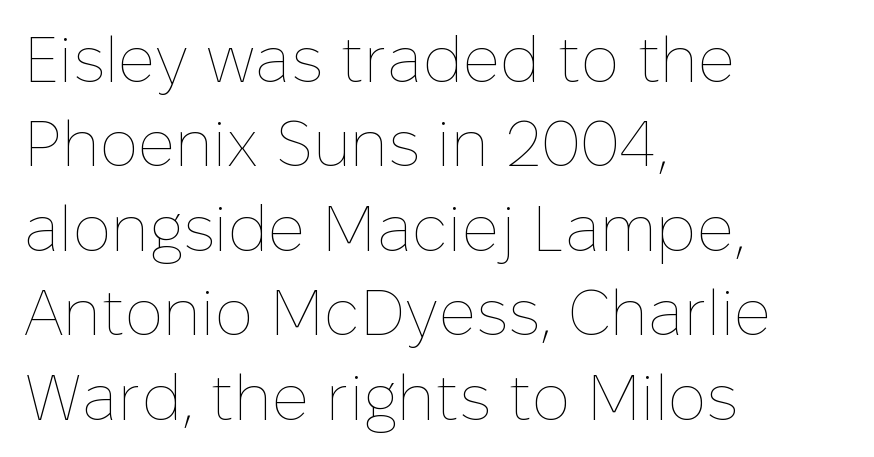
The image shows 64 px thin type, upright; set left-aligned, normal line spacing (1.32x), normal letter spacing, not underlined; low stroke contrast and a medium x-height.
